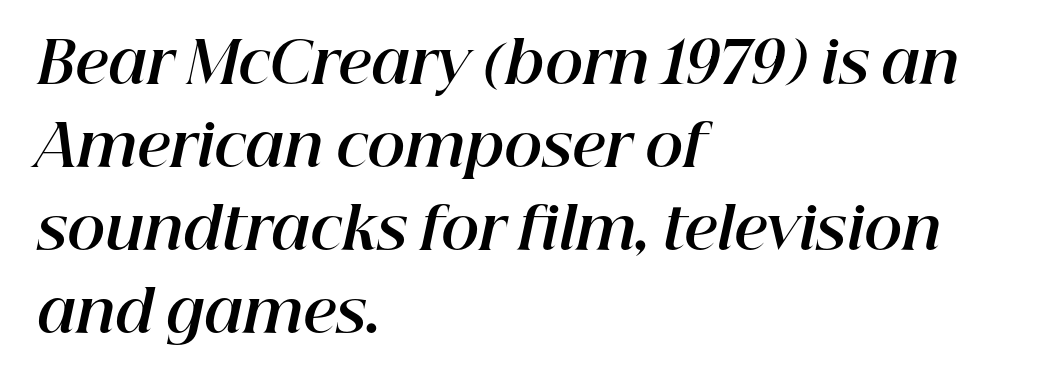
The image shows 58 px bold type, italic (leaning right); set left-aligned, normal line spacing (1.43x), normal letter spacing, not underlined; high stroke contrast and a medium x-height.
